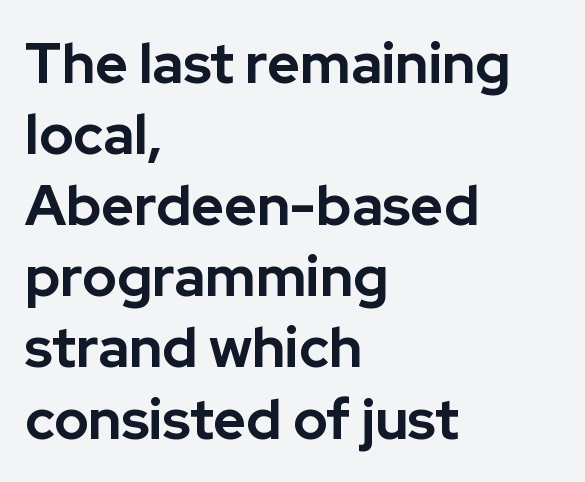
Q: Is the text bold? A: Yes.
Q: Is the text italic (slanted)? A: No, it is upright.
Q: Is the typeface a serif or a sans-serif typeface? A: Sans-serif.
Q: Is the text underlined? A: No.
Q: How is the paragraph aligned? A: Left-aligned.
Q: Is the spacing between letters normal or unusually wide? A: Normal.
Q: Is the spacing between lines tight, normal or loose? A: Normal.
Q: Width (condensed, normal, or wide)? A: Normal.
Q: Stroke contrast? A: Low.
Q: x-height? A: Medium.
Q: Monospaced? A: No.
